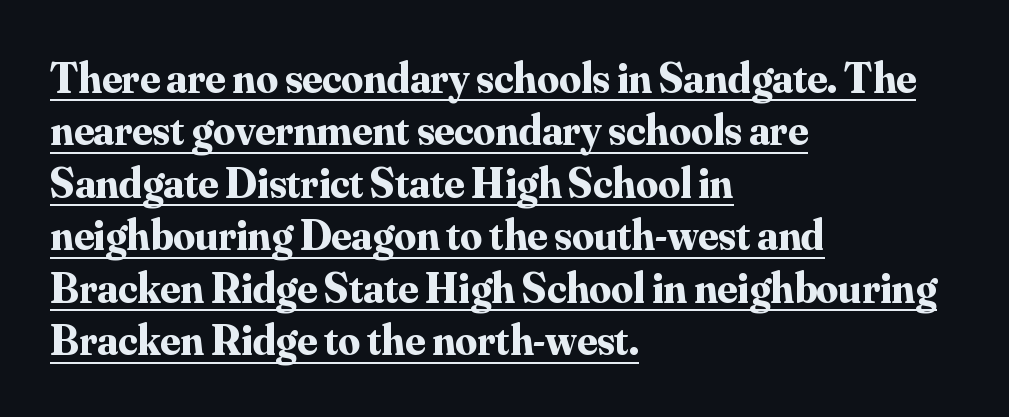
The image shows 43 px bold serif type, upright; set left-aligned, line spacing 1.22x, normal letter spacing, underlined; medium stroke contrast and a small x-height.
